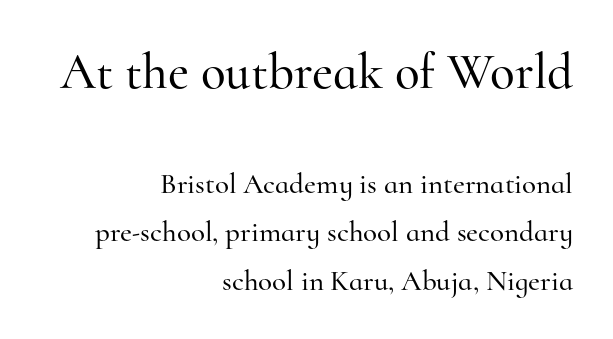
{"serif": "yes", "italic": "no", "width": "normal", "stroke_contrast": "high", "x_height": "small", "monospaced": "no", "underline": "no", "align": "right", "line_spacing": "normal", "line_spacing_ratio": 1.67, "letter_spacing": "normal", "letter_spacing_em": 0.0, "larger_block": "first", "size_ratio": 1.76, "glyph_px": 51}
